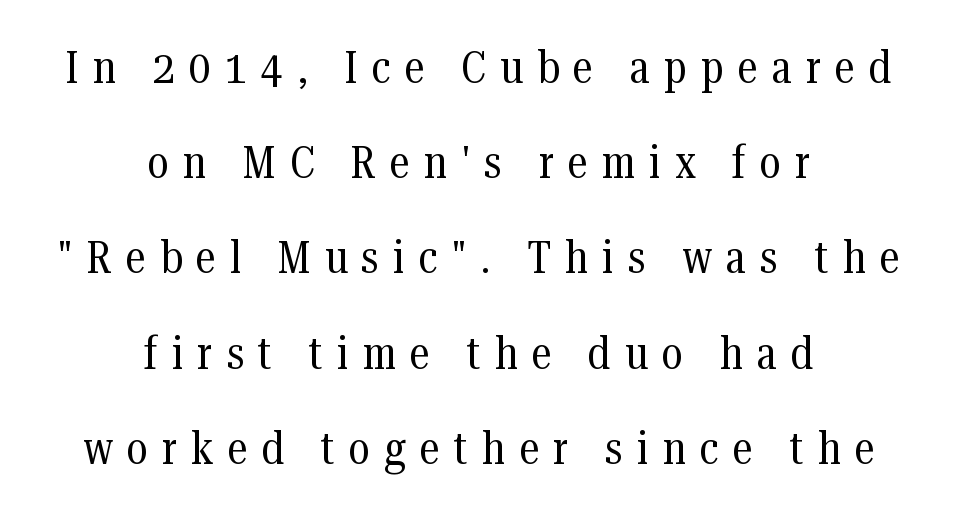
The image shows 46 px regular-weight, condensed serif type, upright; set centered, loose line spacing (2.07x), unusually wide letter spacing (+0.31 em), not underlined; medium stroke contrast and a medium x-height.
